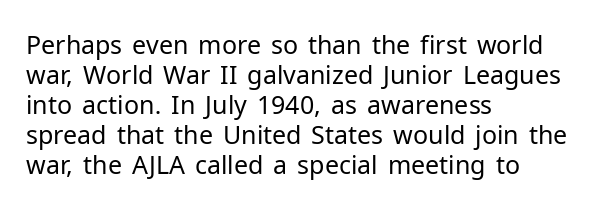
The image shows 25 px text type, upright; set left-aligned, line spacing 1.2x, normal letter spacing, not underlined.
